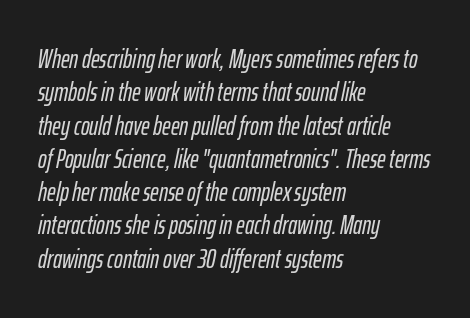
The image shows 26 px text type, italic (leaning right); set left-aligned, normal line spacing (1.28x), normal letter spacing, not underlined.
